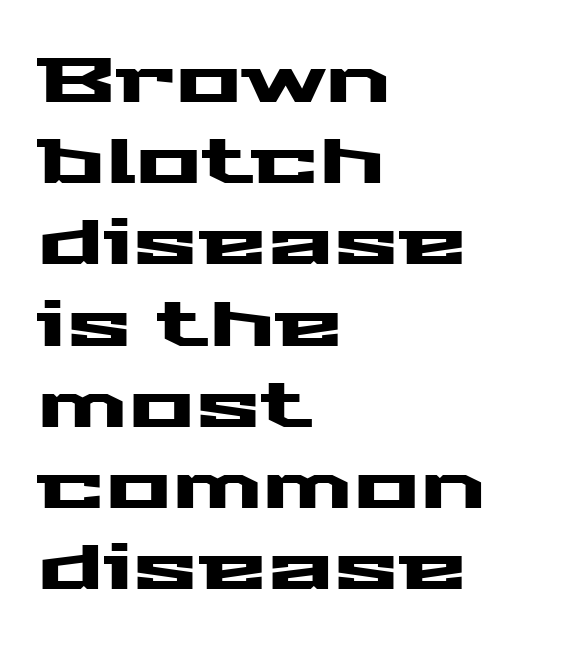
The image shows 62 px wide sans-serif type, upright; set left-aligned, normal line spacing (1.31x), normal letter spacing, not underlined; medium stroke contrast and a medium x-height.
